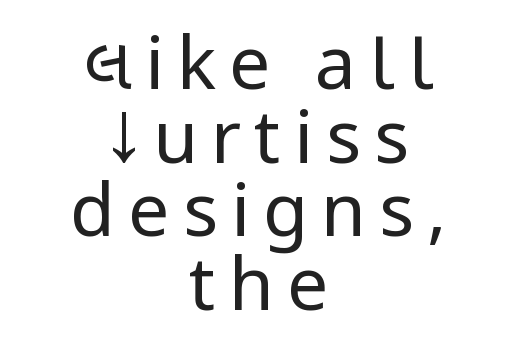
A quiet, ordinary-to-light weight characterises the typeface. I'd call this a sans setting — the letters go barefoot. The lines are quadded center. Tightly led — the rows are bunched.
